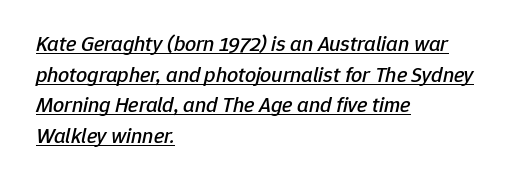
Q: Is the text italic (slanted)? A: Yes, it leans right by about 12 degrees.
Q: Is the text underlined? A: Yes.
Q: How is the paragraph aligned? A: Left-aligned.
Q: Is the spacing between letters normal or unusually wide? A: Normal.
Q: Is the spacing between lines tight, normal or loose? A: Normal.
